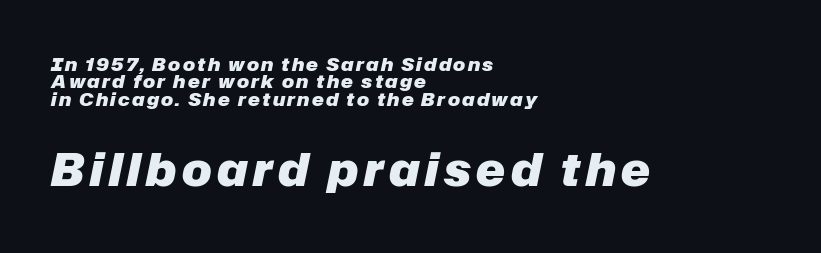
Reading down the block, your eye returns to a fixed left position each line. The passage shown is typed in a proportional face where columns would drift. Just letters on the line, the space beneath them empty. Which of the two is more prominent by size? The second, at the bottom. Heavy, bold letterforms. Tall strokes in this sample are angled rather than plumb.
